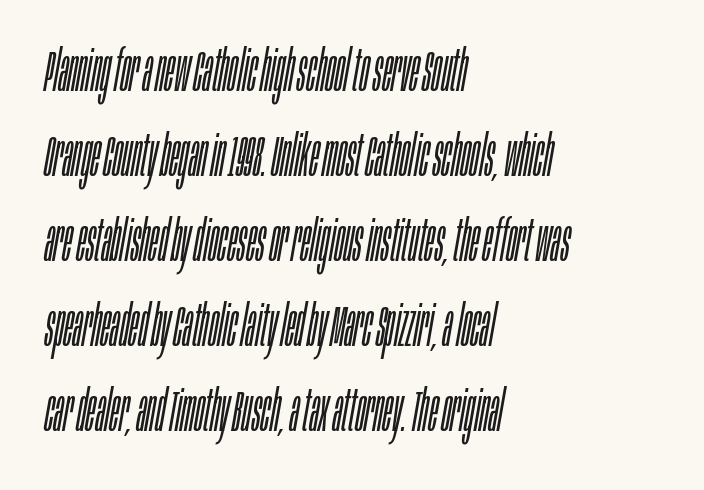
{"italic": "yes", "lean": "right", "slant_degrees": 10, "bold": "no", "weight": "light", "width": "condensed", "stroke_contrast": "low", "x_height": "large", "monospaced": "no", "underline": "no", "align": "left", "line_spacing": "normal", "line_spacing_ratio": 1.49, "letter_spacing": "normal", "letter_spacing_em": 0.0, "glyph_px": 57}
